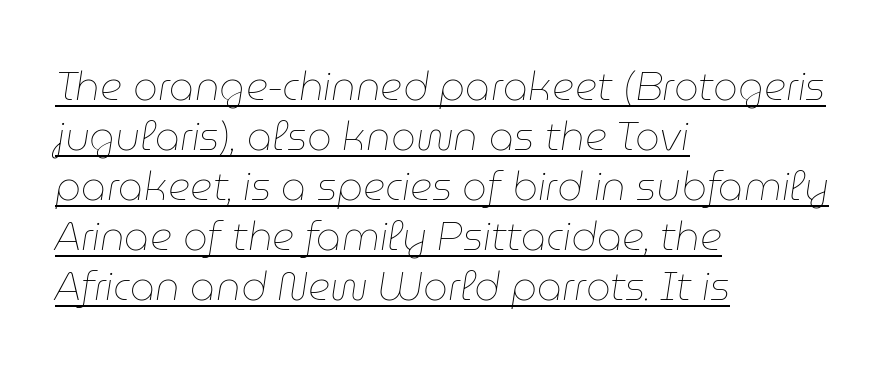
Q: Is the text bold? A: No.
Q: Is the text italic (slanted)? A: Yes, it leans right by about 9 degrees.
Q: Is the text underlined? A: Yes.
Q: How is the paragraph aligned? A: Left-aligned.
Q: Is the spacing between letters normal or unusually wide? A: Normal.
Q: Is the spacing between lines tight, normal or loose? A: Normal.
Q: Width (condensed, normal, or wide)? A: Normal.
Q: Stroke contrast? A: Low.
Q: x-height? A: Medium.
Q: Monospaced? A: No.
